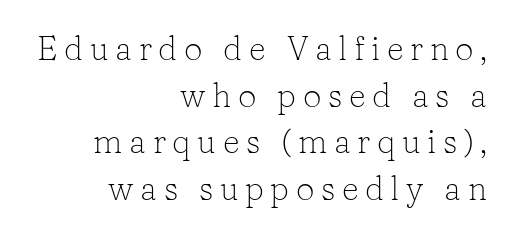
This sample is right-justified, so line beginnings fall wherever the words allow. Anything drawn beneath the words? Only blank space. The typesetting does not lean heavy: it is not bold. Each word looks stretched out because of the extra space between its letters.
